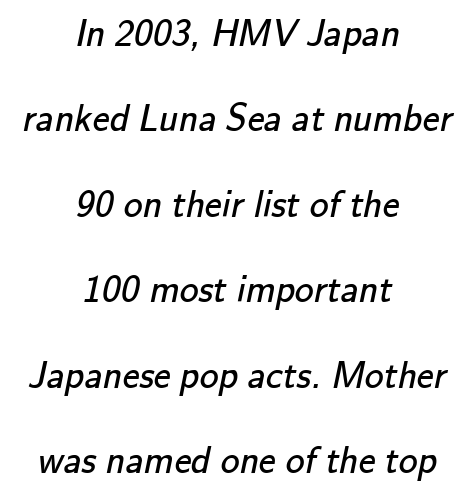
Q: Is the text bold? A: No.
Q: Is the typeface a serif or a sans-serif typeface? A: Sans-serif.
Q: Is the text underlined? A: No.
Q: How is the paragraph aligned? A: Centered.
Q: Is the spacing between letters normal or unusually wide? A: Normal.
Q: Is the spacing between lines tight, normal or loose? A: Loose.
Q: Width (condensed, normal, or wide)? A: Normal.
Q: Stroke contrast? A: Low.
Q: x-height? A: Small.
Q: Monospaced? A: No.
